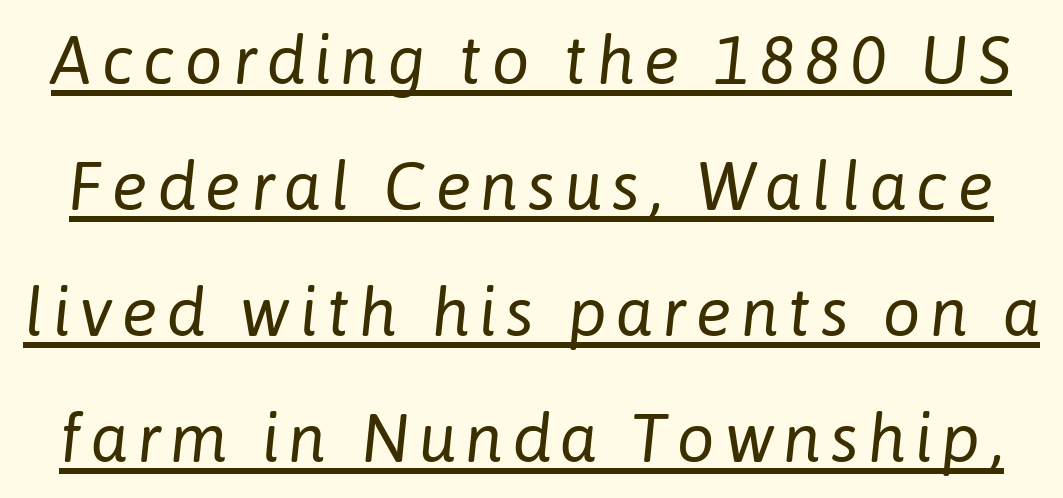
The image shows 67 px regular-weight type, italic (leaning right); set line spacing 1.88x, underlined; low stroke contrast and a medium x-height.
